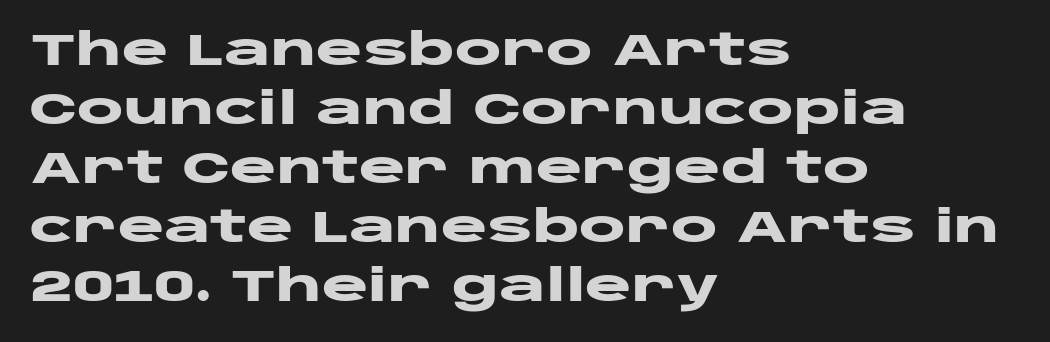
Q: Is the text bold? A: Yes.
Q: Is the text italic (slanted)? A: No, it is upright.
Q: Is the typeface a serif or a sans-serif typeface? A: Sans-serif.
Q: Is the text underlined? A: No.
Q: How is the paragraph aligned? A: Left-aligned.
Q: Is the spacing between letters normal or unusually wide? A: Normal.
Q: Is the spacing between lines tight, normal or loose? A: Normal.
Q: Width (condensed, normal, or wide)? A: Wide.
Q: Stroke contrast? A: Low.
Q: x-height? A: Large.
Q: Monospaced? A: No.
